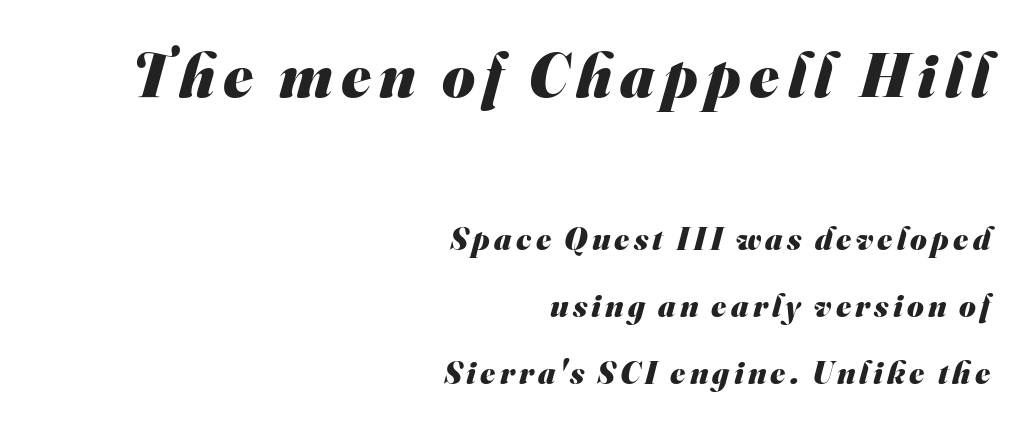
Q: Is the text bold? A: Yes.
Q: Is the typeface a serif or a sans-serif typeface? A: Sans-serif.
Q: Is the text underlined? A: No.
Q: How is the paragraph aligned? A: Right-aligned.
Q: Is the spacing between lines tight, normal or loose? A: Loose.
Q: Which block of text is set in a larger size, the first (top) or the second (bottom)? A: The first (top) one.
Q: Width (condensed, normal, or wide)? A: Normal.
Q: Stroke contrast? A: Medium.
Q: x-height? A: Small.
Q: Monospaced? A: No.
